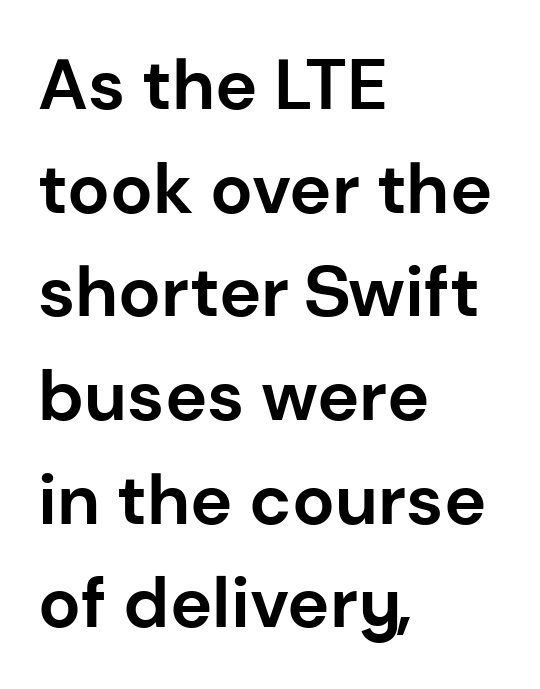
Q: Is the text bold? A: Yes.
Q: Is the text italic (slanted)? A: No, it is upright.
Q: Is the typeface a serif or a sans-serif typeface? A: Sans-serif.
Q: Is the text underlined? A: No.
Q: How is the paragraph aligned? A: Left-aligned.
Q: Is the spacing between letters normal or unusually wide? A: Normal.
Q: Is the spacing between lines tight, normal or loose? A: Normal.
Q: Width (condensed, normal, or wide)? A: Normal.
Q: Stroke contrast? A: Low.
Q: x-height? A: Medium.
Q: Monospaced? A: No.
